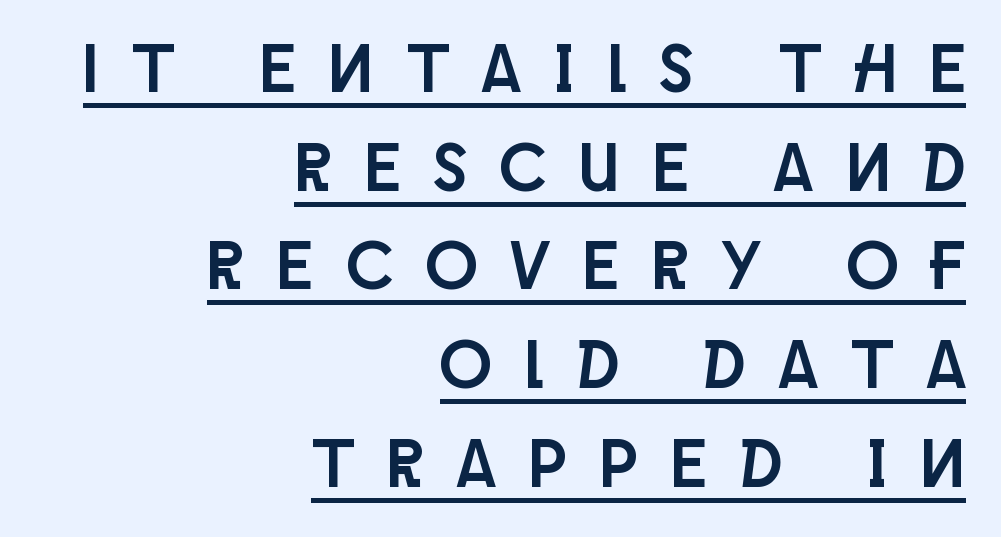
Reading down the block, your eye finds every line finishing at a fixed right position. Do the characters align in a grid? No, the font is proportional. Does a line run under the words? Yes, clearly. Students, note that the glyphs here are deliberately spaced far apart. If you drew a line through each stem, it would be perfectly vertical.
